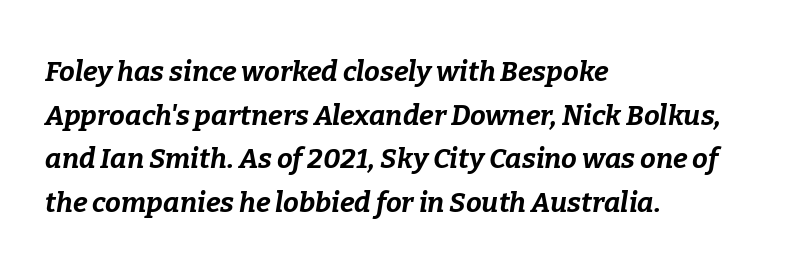
Q: Is the text bold? A: Yes.
Q: Is the text italic (slanted)? A: Yes, it leans right by about 9 degrees.
Q: Is the text underlined? A: No.
Q: How is the paragraph aligned? A: Left-aligned.
Q: Is the spacing between letters normal or unusually wide? A: Normal.
Q: Is the spacing between lines tight, normal or loose? A: Normal.
Q: Width (condensed, normal, or wide)? A: Normal.
Q: Stroke contrast? A: Low.
Q: x-height? A: Medium.
Q: Monospaced? A: No.
